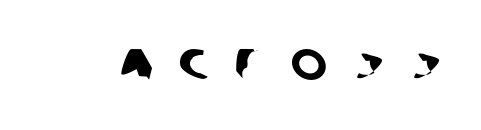
{"serif": "no", "width": "normal", "stroke_contrast": "low", "x_height": "large", "monospaced": "no", "underline": "no", "letter_spacing": "wide", "letter_spacing_em": 0.47, "glyph_px": 55}
